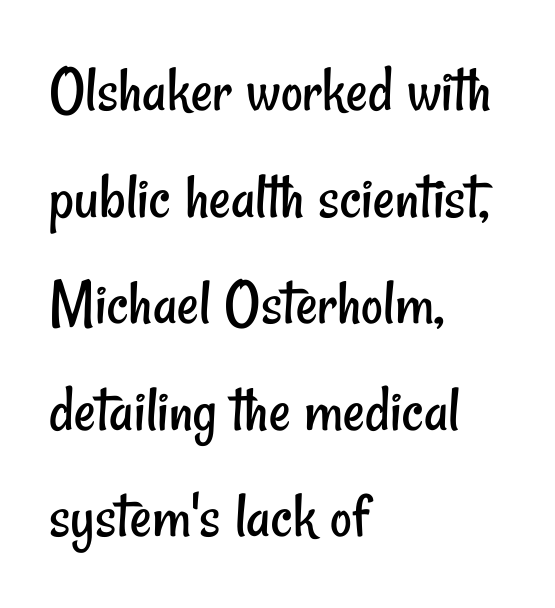
The image shows 67 px regular-weight, condensed sans-serif type; set left-aligned, normal line spacing (1.59x), normal letter spacing, not underlined; low stroke contrast and a small x-height.
